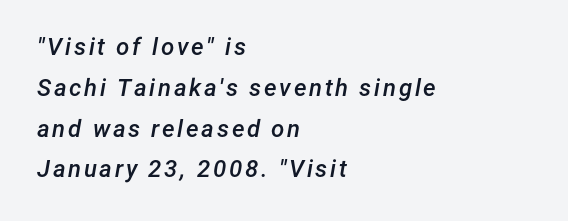
Q: Is the text bold? A: Semi-bold.
Q: Is the text italic (slanted)? A: Yes, it leans right by about 12 degrees.
Q: Is the text underlined? A: No.
Q: How is the paragraph aligned? A: Left-aligned.
Q: Is the spacing between lines tight, normal or loose? A: Normal.
